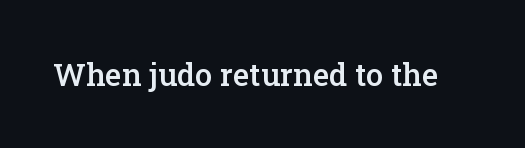
{"serif": "yes", "italic": "no", "bold": "semi", "weight": "semibold", "width": "normal", "stroke_contrast": "low", "x_height": "medium", "monospaced": "no", "underline": "no", "letter_spacing": "normal", "letter_spacing_em": 0.0, "glyph_px": 31}
